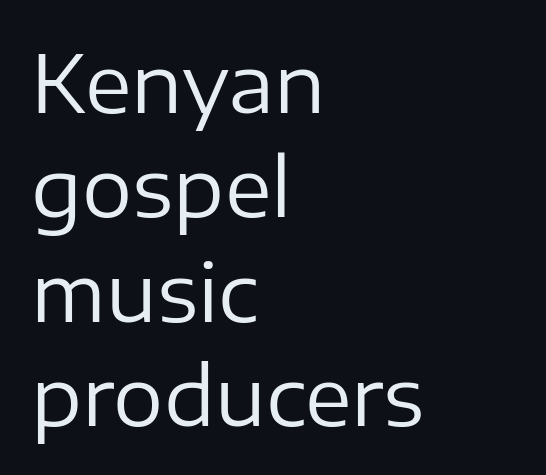
No chunkiness to these letters — they're not bold. A sans-serif font was chosen for this passage. The paragraph has a hard left edge and a soft right edge. Baseline-to-baseline distance is the conventional proportion of letter height. How are the letters spaced? Ordinarily, with no added tracking. A typesetter would mark this as roman, not italic.
